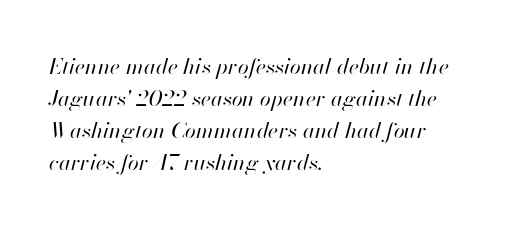
The image shows 22 px text type, italic (leaning right); set left-aligned, normal line spacing (1.46x), normal letter spacing, not underlined.
